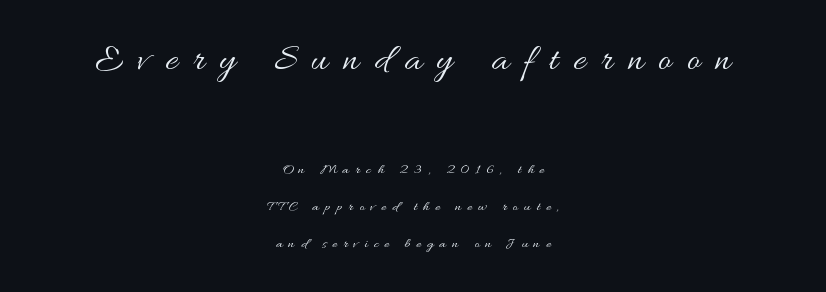
{"bold": "no", "weight": "regular", "width": "wide", "stroke_contrast": "medium", "x_height": "small", "monospaced": "no", "underline": "no", "align": "center", "line_spacing": "loose", "line_spacing_ratio": 2.47, "letter_spacing": "wide", "letter_spacing_em": 0.4, "larger_block": "first", "size_ratio": 2.53, "glyph_px": 38}
